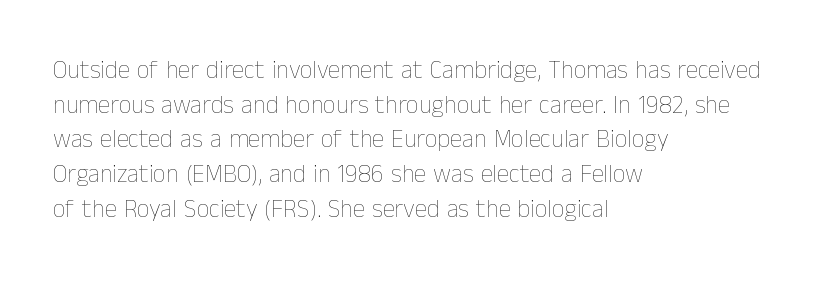
The image shows 25 px text type, upright; set left-aligned, normal line spacing (1.39x), normal letter spacing, not underlined.
